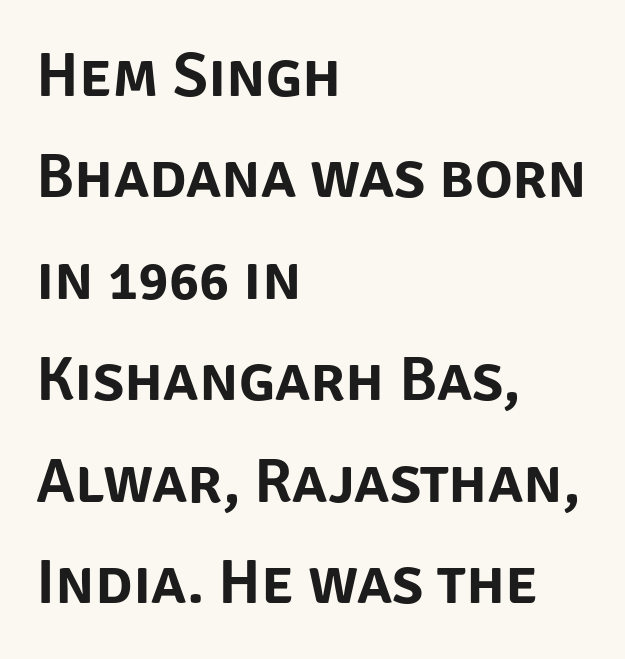
This sample uses an upright cut, with every glyph sitting square on the baseline. This rendering uses left alignment, leaving the right contour irregular. The letterforms sit shoulder to shoulder at normal distance. The space beneath each line is pristine and unruled.
